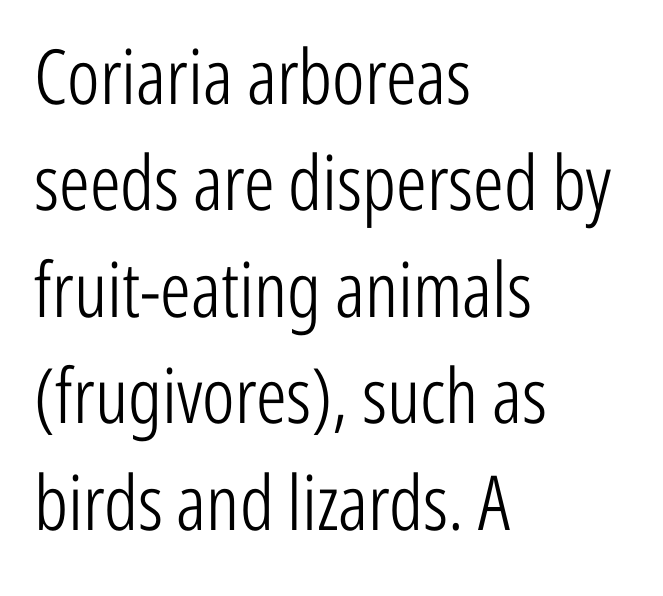
{"serif": "no", "italic": "no", "bold": "no", "weight": "light", "width": "condensed", "stroke_contrast": "low", "x_height": "medium", "monospaced": "no", "underline": "no", "align": "left", "line_spacing": "normal", "line_spacing_ratio": 1.4, "letter_spacing": "normal", "letter_spacing_em": 0.0, "glyph_px": 76}
